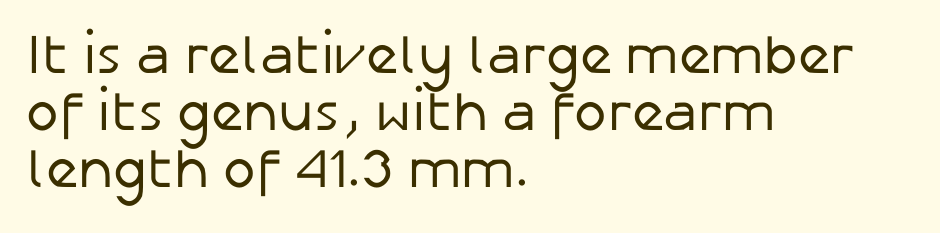
Q: Is the text bold? A: No.
Q: Is the text italic (slanted)? A: No, it is upright.
Q: Is the typeface a serif or a sans-serif typeface? A: Sans-serif.
Q: Is the text underlined? A: No.
Q: How is the paragraph aligned? A: Left-aligned.
Q: Is the spacing between letters normal or unusually wide? A: Normal.
Q: Is the spacing between lines tight, normal or loose? A: Tight.
Q: Width (condensed, normal, or wide)? A: Normal.
Q: Stroke contrast? A: Low.
Q: x-height? A: Medium.
Q: Monospaced? A: No.
